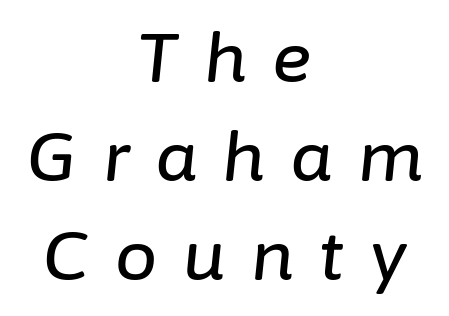
Q: Is the text italic (slanted)? A: Yes, it leans right by about 6 degrees.
Q: Is the text underlined? A: No.
Q: How is the paragraph aligned? A: Centered.
Q: Is the spacing between letters normal or unusually wide? A: Unusually wide.
Q: Is the spacing between lines tight, normal or loose? A: Normal.
Q: Width (condensed, normal, or wide)? A: Normal.
Q: Stroke contrast? A: Low.
Q: x-height? A: Medium.
Q: Monospaced? A: No.
